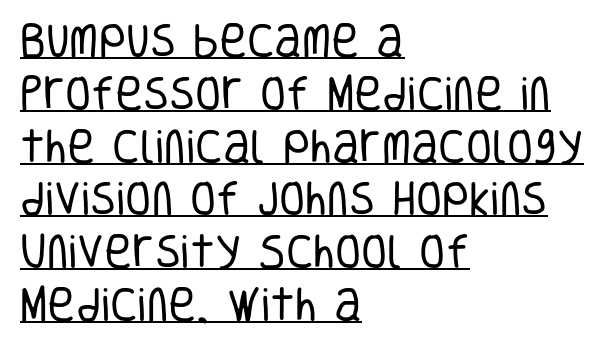
Q: Is the text bold? A: No.
Q: Is the text italic (slanted)? A: No, it is upright.
Q: Is the typeface a serif or a sans-serif typeface? A: Sans-serif.
Q: Is the text underlined? A: Yes.
Q: How is the paragraph aligned? A: Left-aligned.
Q: Is the spacing between letters normal or unusually wide? A: Normal.
Q: Is the spacing between lines tight, normal or loose? A: Normal.
Q: Width (condensed, normal, or wide)? A: Condensed.
Q: Stroke contrast? A: Low.
Q: x-height? A: Large.
Q: Monospaced? A: No.
